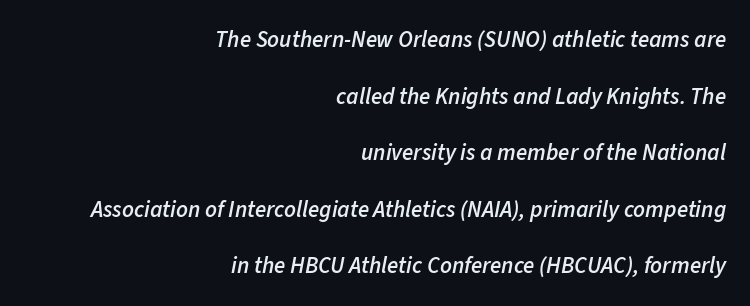
Q: Is the text bold? A: Semi-bold.
Q: Is the text italic (slanted)? A: Yes, it leans right by about 11 degrees.
Q: Is the text underlined? A: No.
Q: How is the paragraph aligned? A: Right-aligned.
Q: Is the spacing between letters normal or unusually wide? A: Normal.
Q: Is the spacing between lines tight, normal or loose? A: Loose.
